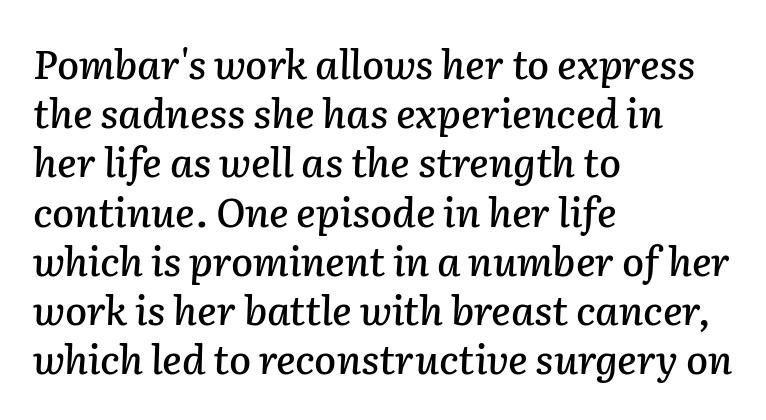
Q: Is the text italic (slanted)? A: Yes, it leans right by about 2 degrees.
Q: Is the text underlined? A: No.
Q: How is the paragraph aligned? A: Left-aligned.
Q: Is the spacing between letters normal or unusually wide? A: Normal.
Q: Width (condensed, normal, or wide)? A: Normal.
Q: Stroke contrast? A: Low.
Q: x-height? A: Medium.
Q: Monospaced? A: No.
